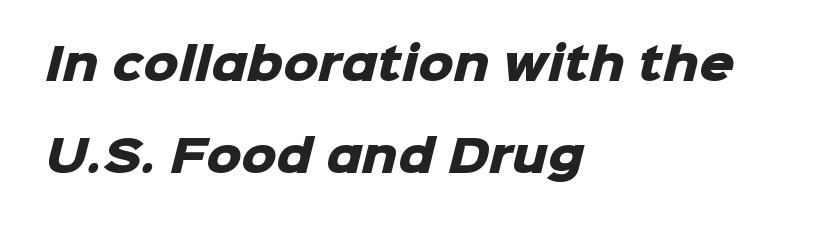
The sample has been set heavy, in full bold. Think of a printed novel: that variable character pitch is what you see here. Compared with a centered layout, this one pins lines to the left instead. Beneath every word, the page is bare. The rendering shows plain stroke endings on the letterforms — a sans-serif design. This rendering leaves character spacing at its baseline value.
